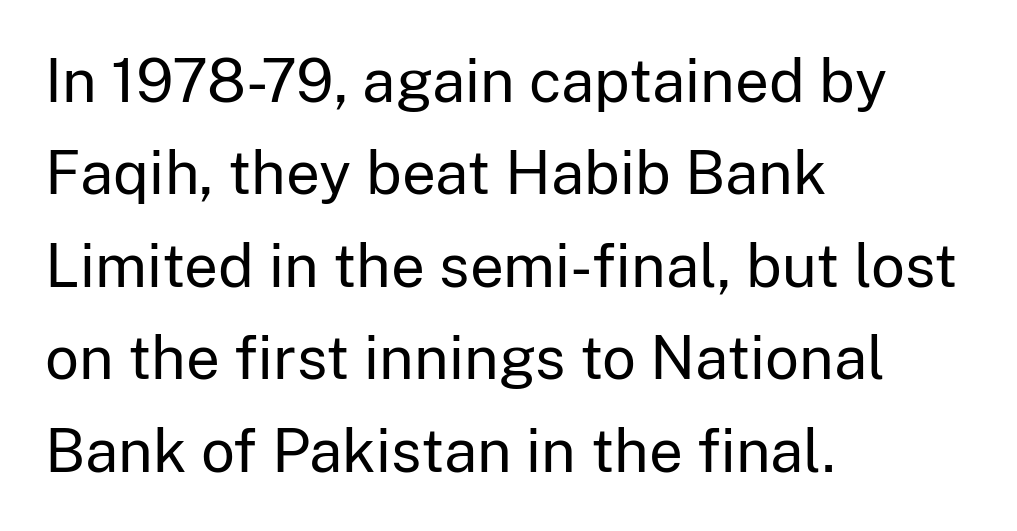
{"serif": "no", "italic": "no", "bold": "no", "weight": "regular", "width": "normal", "stroke_contrast": "low", "x_height": "medium", "monospaced": "no", "underline": "no", "align": "left", "line_spacing": "normal", "line_spacing_ratio": 1.54, "letter_spacing": "normal", "letter_spacing_em": 0.0, "glyph_px": 60}
